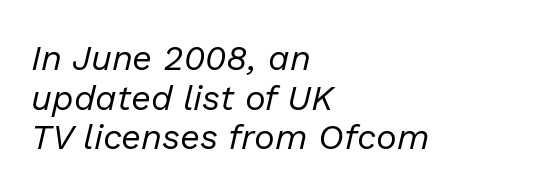
Letters rest on an invisible, unmarked baseline. A classic flush-left, rag-right setting is used for this passage. Weight: not bold — regular or lighter. These lines are rendered in a variable-pitch font.
